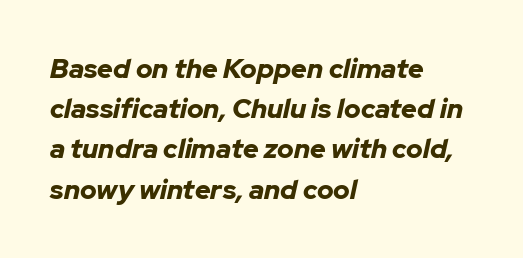
Q: Is the text bold? A: Yes.
Q: Is the text italic (slanted)? A: Yes, it leans right by about 12 degrees.
Q: Is the text underlined? A: No.
Q: How is the paragraph aligned? A: Left-aligned.
Q: Is the spacing between letters normal or unusually wide? A: Normal.
Q: Is the spacing between lines tight, normal or loose? A: Normal.
